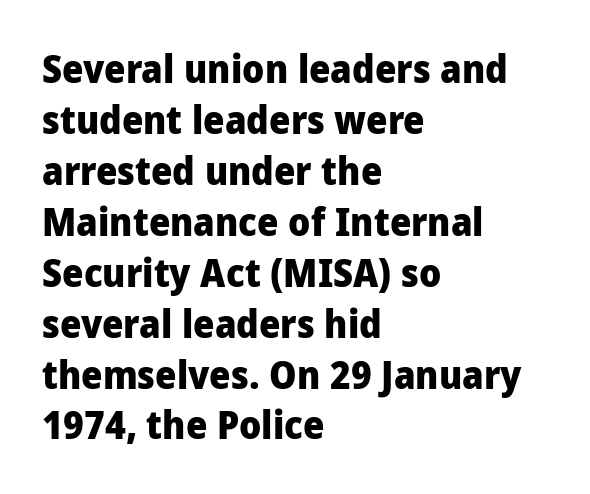
The rendering anchors every line to the left-hand side. I'd describe the lettering as bold — thick and assertive. This is sans-serif lettering, the kind often seen on screens and signage. The foot of each line stays bare and open. Each word holds together tightly as a unit, with standard inter-letter gaps.
